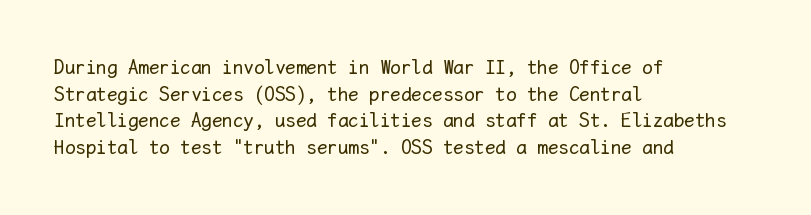
{"italic": "no", "bold": "no", "underline": "no", "align": "left", "line_spacing": "normal", "line_spacing_ratio": 1.27, "letter_spacing": "normal", "letter_spacing_em": 0.0, "glyph_px": 21}
